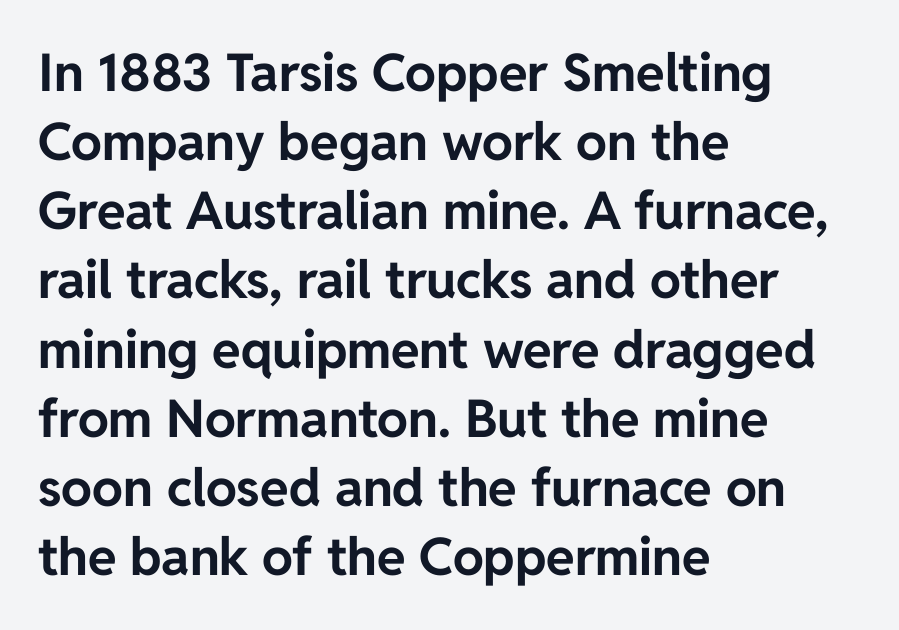
The image shows 52 px bold sans-serif type, upright; set left-aligned, normal line spacing (1.33x), normal letter spacing, not underlined; low stroke contrast and a medium x-height.
